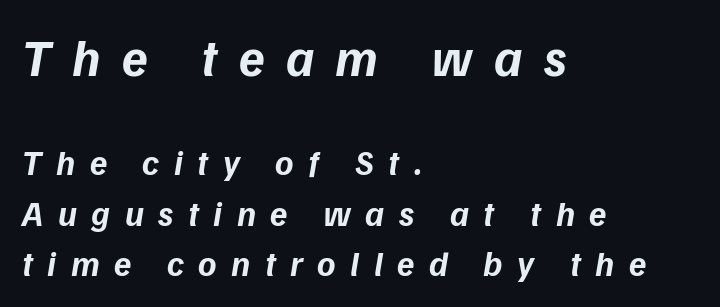
Q: Is the text bold? A: Yes.
Q: Is the typeface a serif or a sans-serif typeface? A: Sans-serif.
Q: Is the text underlined? A: No.
Q: How is the paragraph aligned? A: Left-aligned.
Q: Is the spacing between letters normal or unusually wide? A: Unusually wide.
Q: Is the spacing between lines tight, normal or loose? A: Normal.
Q: Which block of text is set in a larger size, the first (top) or the second (bottom)? A: The first (top) one.
Q: Width (condensed, normal, or wide)? A: Normal.
Q: Stroke contrast? A: Low.
Q: x-height? A: Medium.
Q: Monospaced? A: No.
